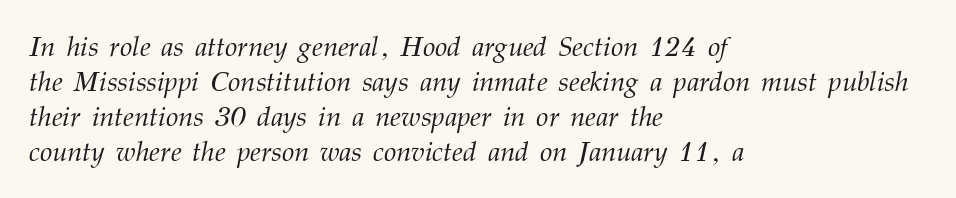
{"serif": "yes", "italic": "yes", "lean": "right", "slant_degrees": 12, "bold": "no", "weight": "light", "width": "normal", "stroke_contrast": "medium", "x_height": "medium", "monospaced": "no", "underline": "no", "align": "left", "line_spacing": "normal", "line_spacing_ratio": 1.25, "letter_spacing": "normal", "letter_spacing_em": 0.0, "glyph_px": 28}
